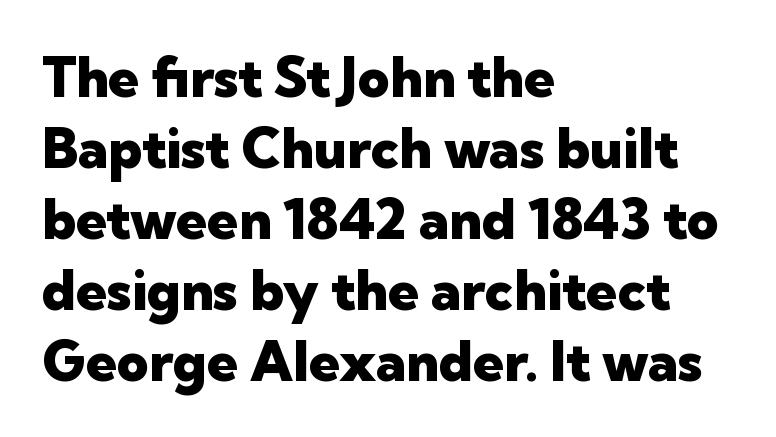
{"serif": "no", "italic": "no", "bold": "yes", "weight": "heavy", "width": "normal", "stroke_contrast": "low", "x_height": "medium", "monospaced": "no", "underline": "no", "align": "left", "line_spacing": "normal", "line_spacing_ratio": 1.29, "letter_spacing": "normal", "letter_spacing_em": 0.0, "glyph_px": 55}
